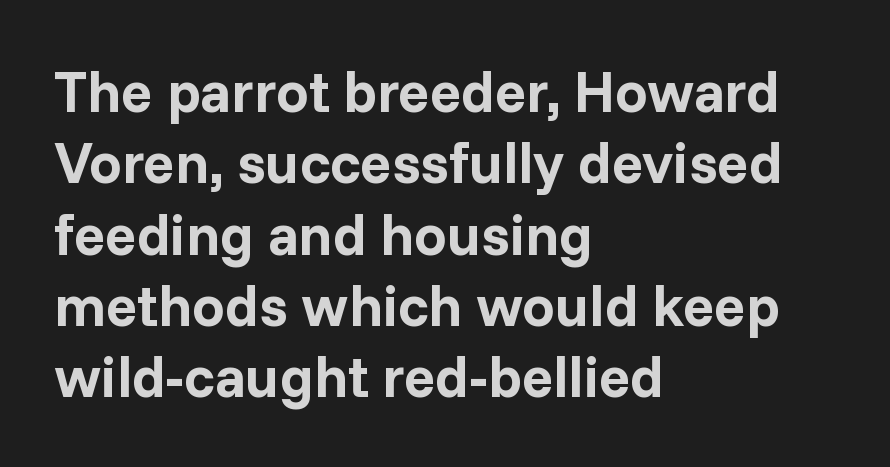
The image shows 58 px bold sans-serif type, upright; set left-aligned, line spacing 1.23x, normal letter spacing, not underlined; low stroke contrast and a medium x-height.
